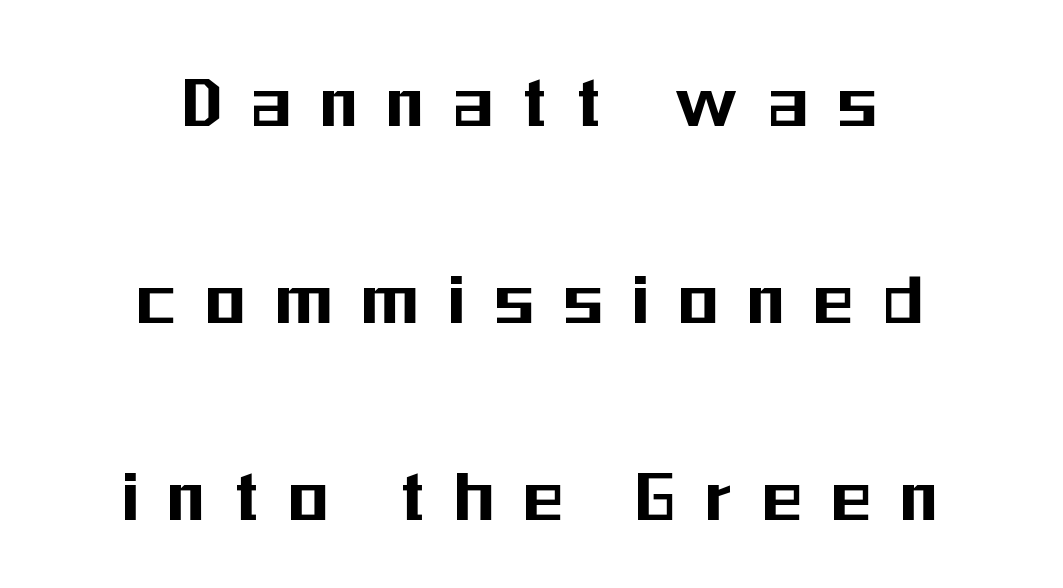
Q: Is the text italic (slanted)? A: No, it is upright.
Q: Is the typeface a serif or a sans-serif typeface? A: Sans-serif.
Q: Is the text underlined? A: No.
Q: How is the paragraph aligned? A: Centered.
Q: Is the spacing between letters normal or unusually wide? A: Unusually wide.
Q: Is the spacing between lines tight, normal or loose? A: Loose.
Q: Width (condensed, normal, or wide)? A: Condensed.
Q: Stroke contrast? A: Medium.
Q: x-height? A: Medium.
Q: Monospaced? A: No.
